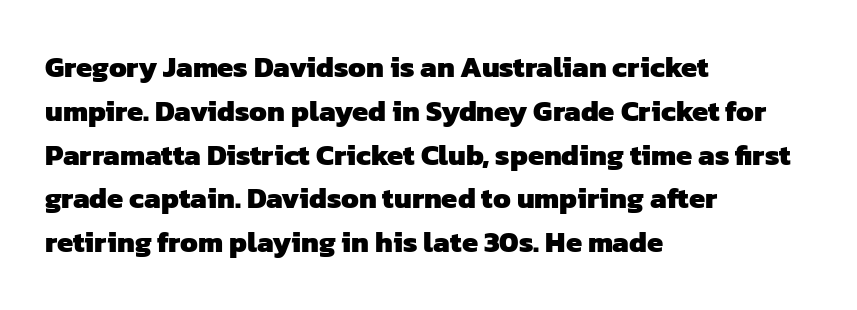
{"serif": "no", "bold": "yes", "weight": "heavy", "width": "normal", "stroke_contrast": "low", "x_height": "medium", "monospaced": "no", "underline": "no", "align": "left", "line_spacing": "normal", "line_spacing_ratio": 1.51, "letter_spacing": "normal", "letter_spacing_em": 0.0, "glyph_px": 29}
